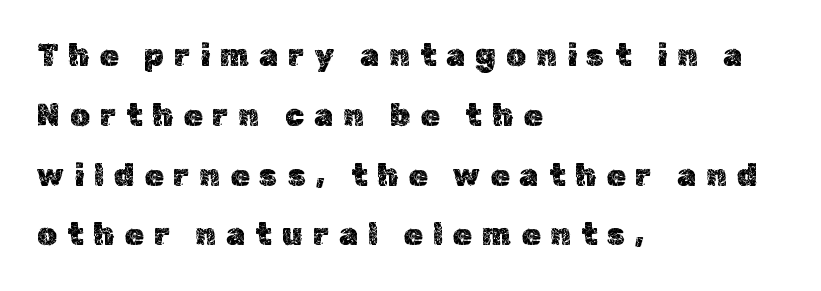
{"italic": "no", "width": "normal", "x_height": "medium", "monospaced": "no", "underline": "no", "align": "left", "line_spacing": "loose", "line_spacing_ratio": 1.93, "letter_spacing": "wide", "letter_spacing_em": 0.32, "glyph_px": 31}
